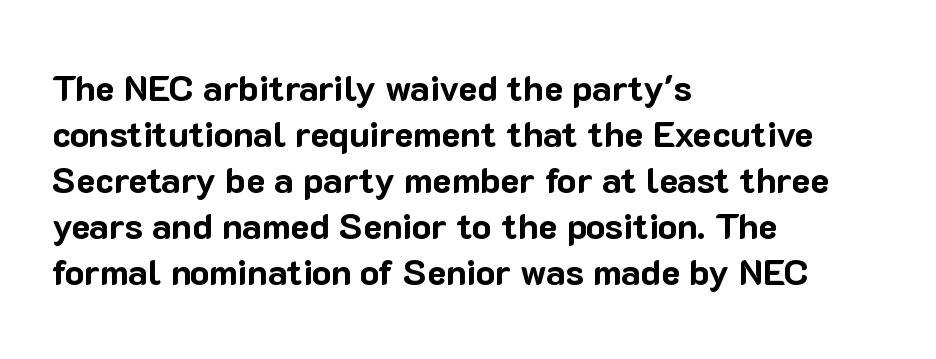
Observe the absence of serifs on each vertical stroke in this sample. Is this a fixed-width face? No — the glyphs have proportional, varying widths. The space beneath each line is pristine and unruled. Nope, not italic — everything's standing straight. Honestly, the row spacing looks completely unremarkable.
